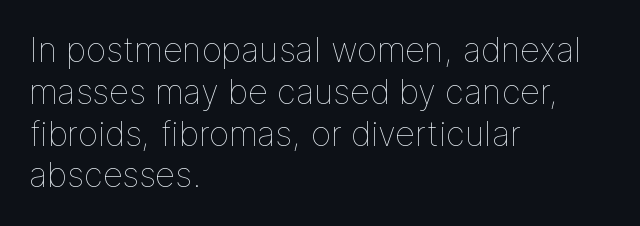
The passage shown is not underscored anywhere. Designer's note — italics off, roman on. Inter-character spacing is left at the font's built-in metrics. This sample has the flowing, uneven cadence of proportional lettering.
